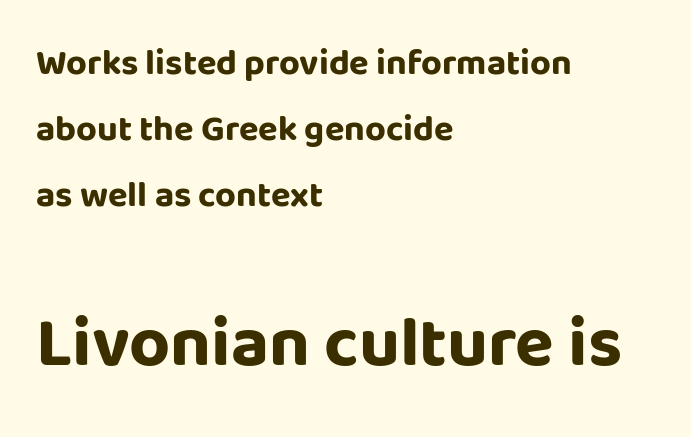
Q: Is the text bold? A: Yes.
Q: Is the text italic (slanted)? A: No, it is upright.
Q: Is the typeface a serif or a sans-serif typeface? A: Sans-serif.
Q: Is the text underlined? A: No.
Q: How is the paragraph aligned? A: Left-aligned.
Q: Is the spacing between letters normal or unusually wide? A: Normal.
Q: Which block of text is set in a larger size, the first (top) or the second (bottom)? A: The second (bottom) one.
Q: Width (condensed, normal, or wide)? A: Normal.
Q: Stroke contrast? A: Low.
Q: x-height? A: Large.
Q: Monospaced? A: No.
